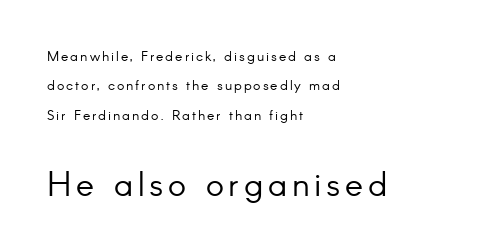
{"serif": "no", "italic": "no", "bold": "no", "weight": "light", "width": "normal", "stroke_contrast": "low", "x_height": "small", "monospaced": "no", "underline": "no", "align": "left", "line_spacing": "loose", "line_spacing_ratio": 2.1, "larger_block": "second", "size_ratio": 2.43, "glyph_px": 34}
